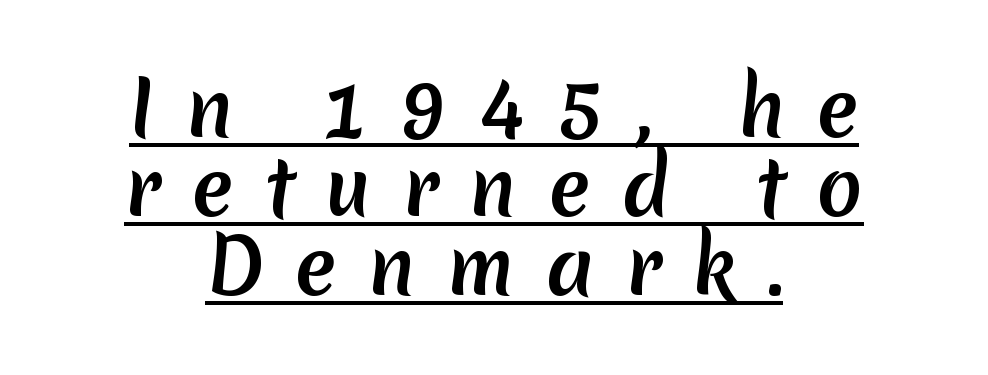
Observe the wide spacing: letters keep a clear distance from each other. Regarding serifs, this sample does without them. Each new line begins almost immediately beneath the previous one. Horizontally, the lines are justified to the midpoint only.
